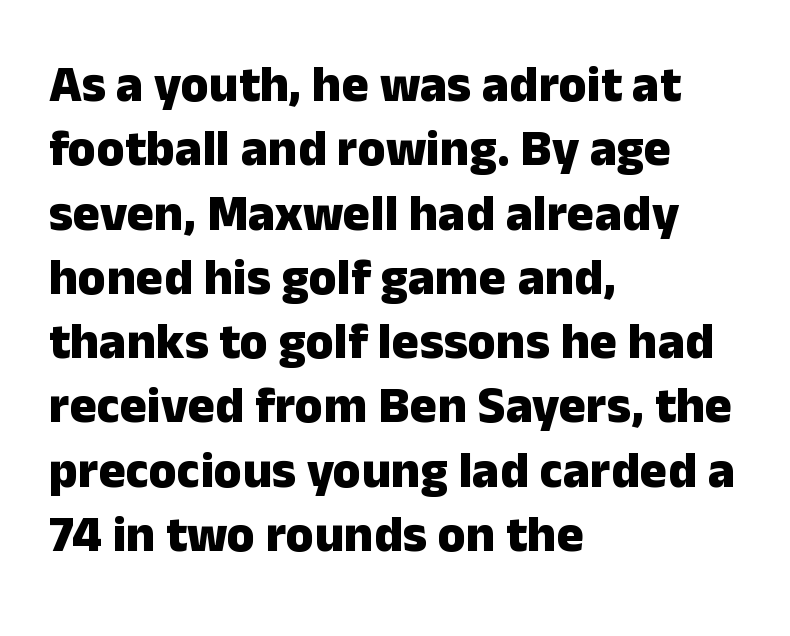
{"serif": "no", "italic": "no", "bold": "yes", "weight": "heavy", "width": "normal", "stroke_contrast": "low", "x_height": "medium", "monospaced": "no", "underline": "no", "align": "left", "line_spacing": "normal", "line_spacing_ratio": 1.26, "letter_spacing": "normal", "letter_spacing_em": 0.0, "glyph_px": 51}
